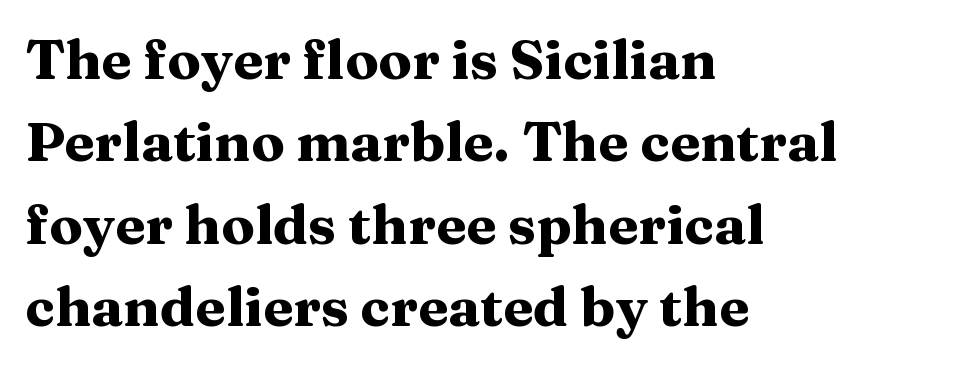
The image shows 55 px heavy, wide serif type, upright; set left-aligned, normal line spacing (1.5x), normal letter spacing, not underlined; medium stroke contrast and a medium x-height.
